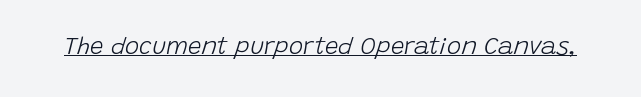
The image shows 24 px text type, italic (leaning right); set normal letter spacing, underlined.
